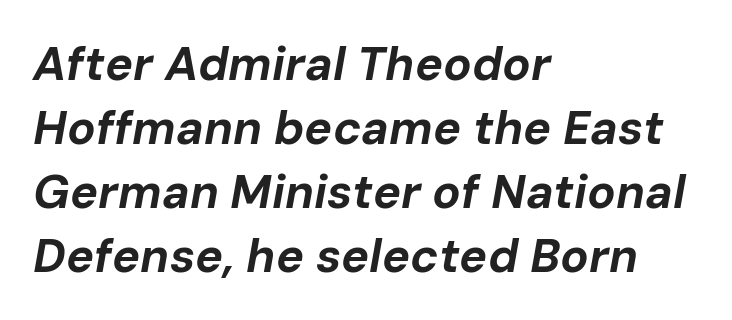
Q: Is the text bold? A: Yes.
Q: Is the text italic (slanted)? A: Yes, it leans right by about 10 degrees.
Q: Is the text underlined? A: No.
Q: How is the paragraph aligned? A: Left-aligned.
Q: Is the spacing between letters normal or unusually wide? A: Normal.
Q: Is the spacing between lines tight, normal or loose? A: Normal.
Q: Width (condensed, normal, or wide)? A: Normal.
Q: Stroke contrast? A: Low.
Q: x-height? A: Medium.
Q: Monospaced? A: No.
